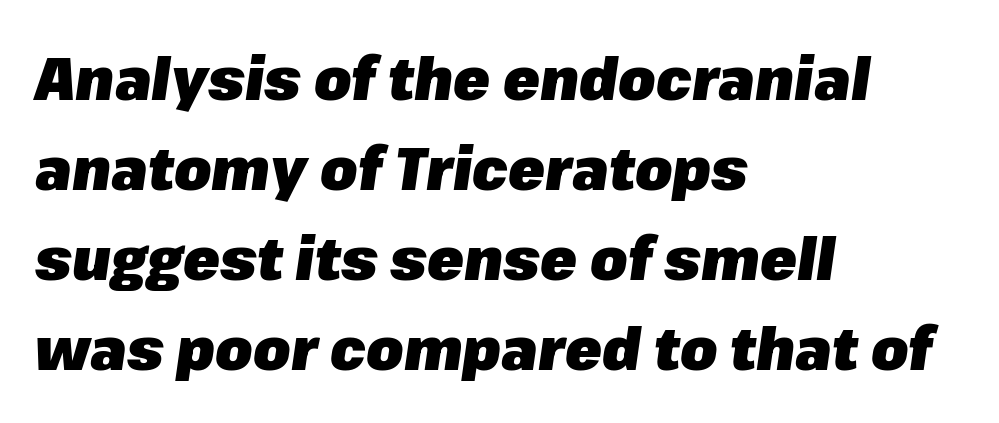
{"italic": "yes", "lean": "right", "slant_degrees": 8, "bold": "yes", "weight": "heavy", "width": "normal", "stroke_contrast": "low", "x_height": "medium", "monospaced": "no", "underline": "no", "align": "left", "line_spacing": "normal", "line_spacing_ratio": 1.5, "letter_spacing": "normal", "letter_spacing_em": 0.0, "glyph_px": 60}
